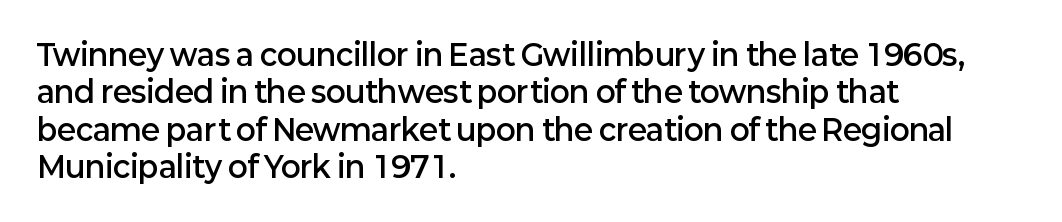
The image shows 29 px semibold sans-serif type, upright; set left-aligned, normal line spacing (1.29x), normal letter spacing, not underlined; low stroke contrast and a medium x-height.
